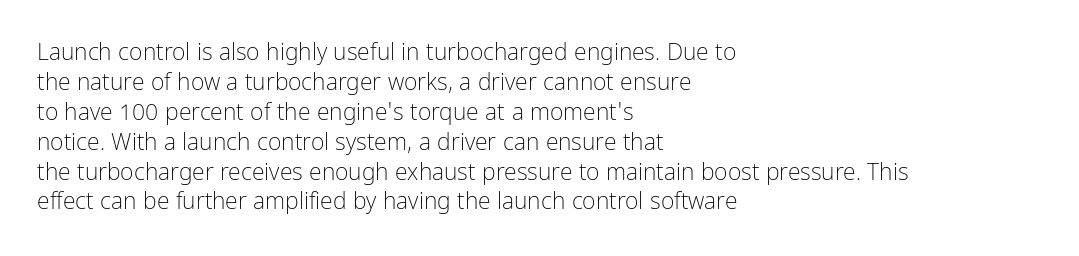
Q: Is the text bold? A: No.
Q: Is the text italic (slanted)? A: No, it is upright.
Q: Is the text underlined? A: No.
Q: How is the paragraph aligned? A: Left-aligned.
Q: Is the spacing between letters normal or unusually wide? A: Normal.
Q: Is the spacing between lines tight, normal or loose? A: Normal.
